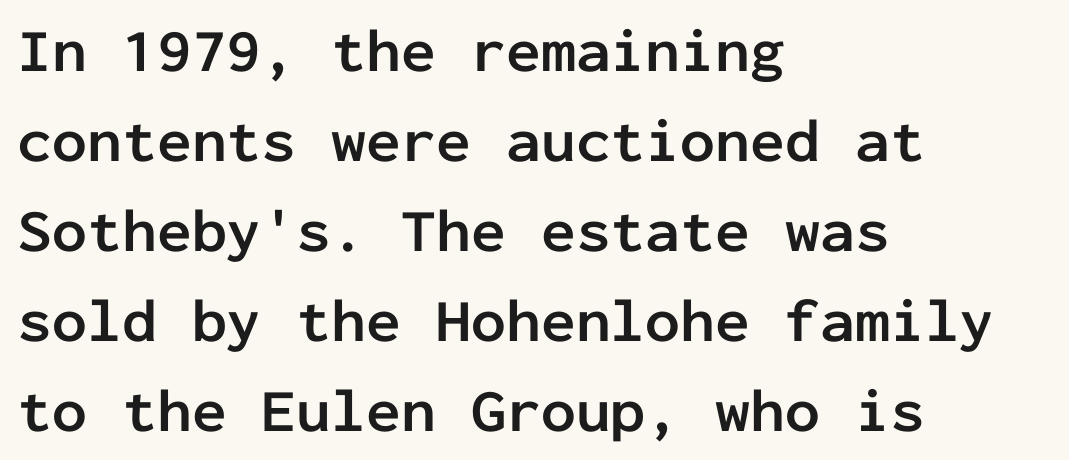
The letters march in equal steps, a hallmark of fixed-pitch type. Plain, unruled lines of type. Nope, no serifs anywhere on these letters. Casual observation: everything's shoved over to the left. Interline gaps are of average width in this sample. Glyph-to-glyph distance matches everyday printed text.
